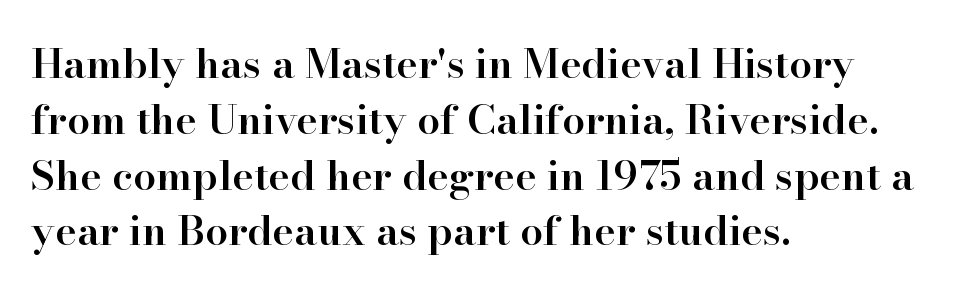
Q: Is the text bold? A: Semi-bold.
Q: Is the text italic (slanted)? A: No, it is upright.
Q: Is the typeface a serif or a sans-serif typeface? A: Serif.
Q: Is the text underlined? A: No.
Q: How is the paragraph aligned? A: Left-aligned.
Q: Is the spacing between letters normal or unusually wide? A: Normal.
Q: Is the spacing between lines tight, normal or loose? A: Normal.
Q: Width (condensed, normal, or wide)? A: Normal.
Q: Stroke contrast? A: High.
Q: x-height? A: Small.
Q: Monospaced? A: No.
